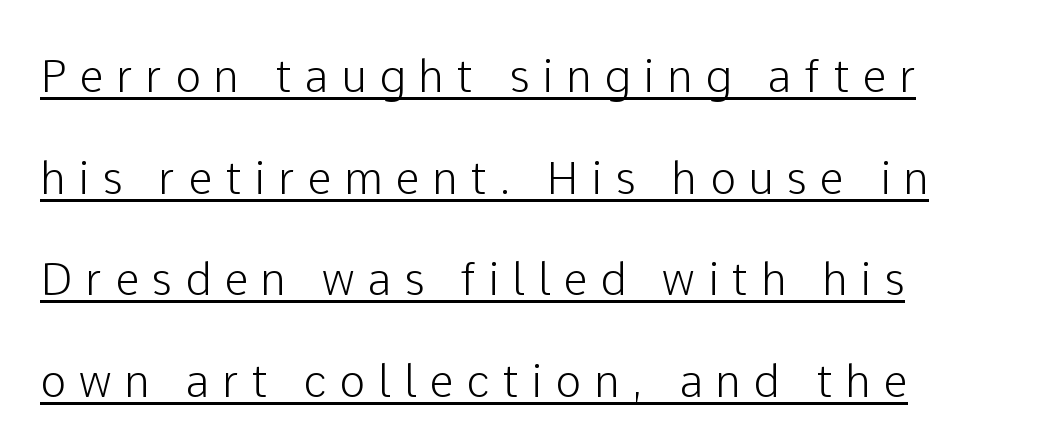
Q: Is the text italic (slanted)? A: No, it is upright.
Q: Is the typeface a serif or a sans-serif typeface? A: Sans-serif.
Q: Is the text underlined? A: Yes.
Q: How is the paragraph aligned? A: Left-aligned.
Q: Is the spacing between letters normal or unusually wide? A: Unusually wide.
Q: Is the spacing between lines tight, normal or loose? A: Loose.
Q: Width (condensed, normal, or wide)? A: Normal.
Q: Stroke contrast? A: Low.
Q: x-height? A: Medium.
Q: Monospaced? A: No.
